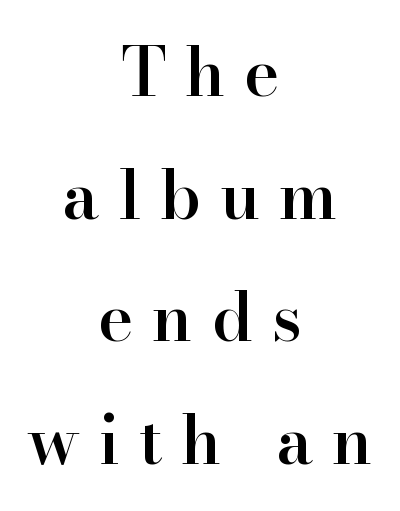
The image shows 67 px semibold serif type, upright; set centered, line spacing 1.83x, unusually wide letter spacing (+0.28 em), not underlined; high stroke contrast and a small x-height.
